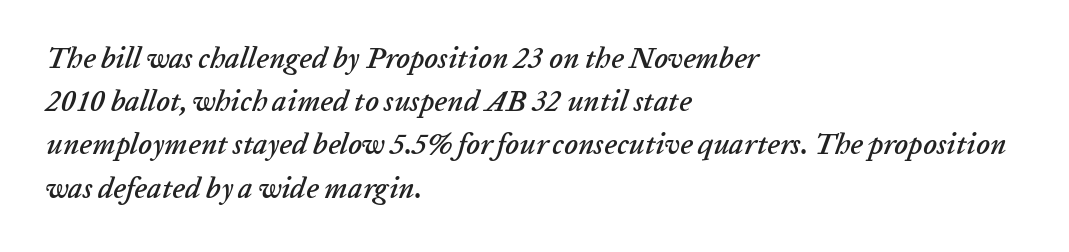
{"italic": "yes", "lean": "right", "slant_degrees": 20, "width": "normal", "stroke_contrast": "low", "x_height": "medium", "monospaced": "no", "underline": "no", "align": "left", "line_spacing": "normal", "line_spacing_ratio": 1.49, "letter_spacing": "normal", "letter_spacing_em": 0.0, "glyph_px": 29}
